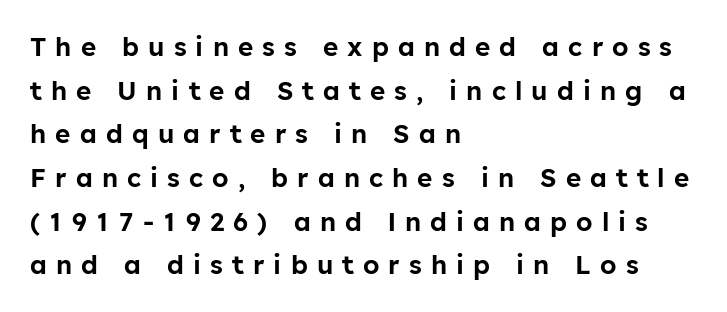
{"italic": "no", "underline": "no", "align": "left", "line_spacing": "normal", "line_spacing_ratio": 1.68, "letter_spacing": "wide", "letter_spacing_em": 0.35, "glyph_px": 26}
